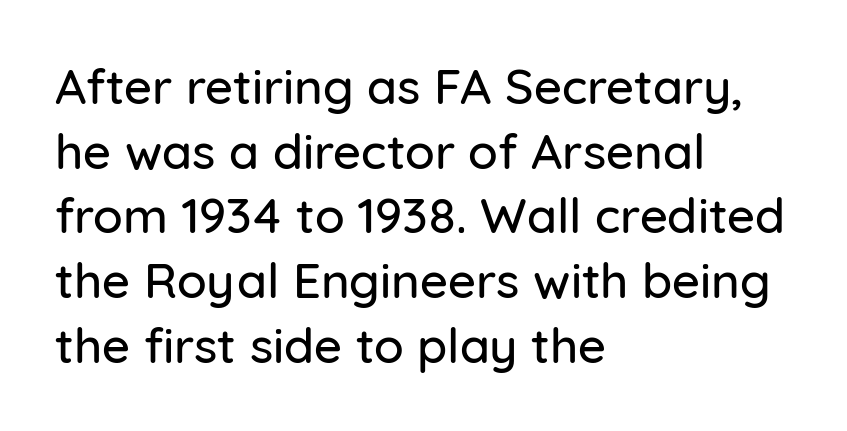
This sample uses an upright cut, with every glyph sitting square on the baseline. Vertical spacing — default. Observe the absence of serifs on each vertical stroke in this sample. The paragraph has a hard left edge and a soft right edge. A clean baseline with only descenders dipping below it. This rendering leaves character spacing at its baseline value.
